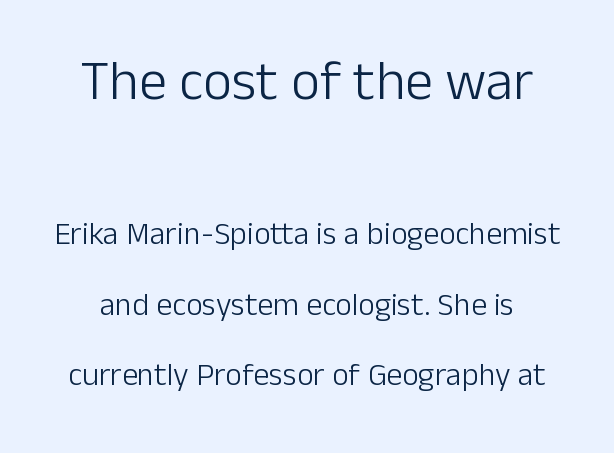
This layout puts the oversized block above and the modest block below. Descenders hang freely into open space. Serifs: no, the terminals of the letterforms are clean. Regarding leading, the lines here are spaced well apart.
